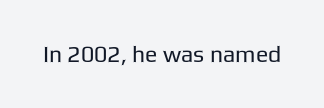
{"italic": "no", "bold": "no", "underline": "no", "letter_spacing": "normal", "letter_spacing_em": 0.0, "glyph_px": 23}
